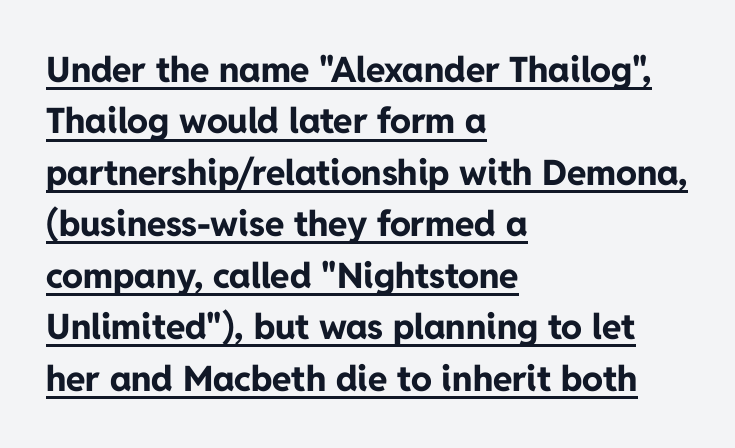
The image shows 35 px bold sans-serif type, upright; set left-aligned, normal line spacing (1.47x), normal letter spacing, underlined; low stroke contrast and a medium x-height.
